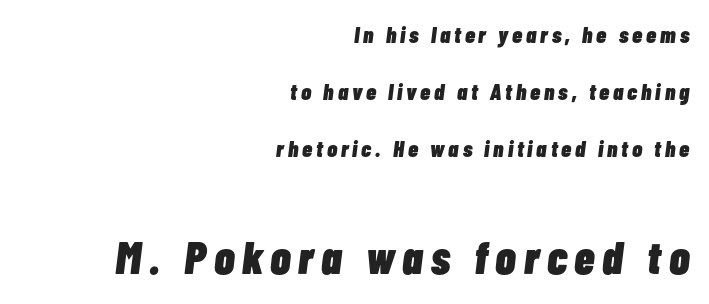
{"italic": "yes", "lean": "right", "slant_degrees": 7, "bold": "yes", "weight": "heavy", "width": "condensed", "stroke_contrast": "low", "x_height": "medium", "monospaced": "no", "underline": "no", "align": "right", "line_spacing": "loose", "line_spacing_ratio": 2.48, "larger_block": "second", "size_ratio": 2.0, "glyph_px": 46}
